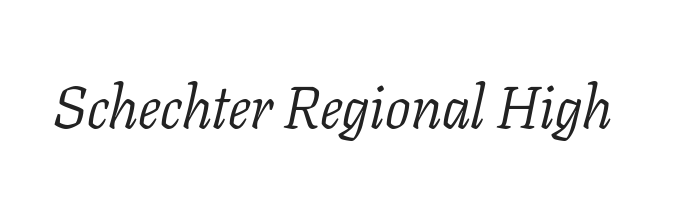
Q: Is the text bold? A: No.
Q: Is the text italic (slanted)? A: Yes, it leans right by about 11 degrees.
Q: Is the typeface a serif or a sans-serif typeface? A: Serif.
Q: Is the text underlined? A: No.
Q: Is the spacing between letters normal or unusually wide? A: Normal.
Q: Width (condensed, normal, or wide)? A: Normal.
Q: Stroke contrast? A: Low.
Q: x-height? A: Medium.
Q: Monospaced? A: No.
